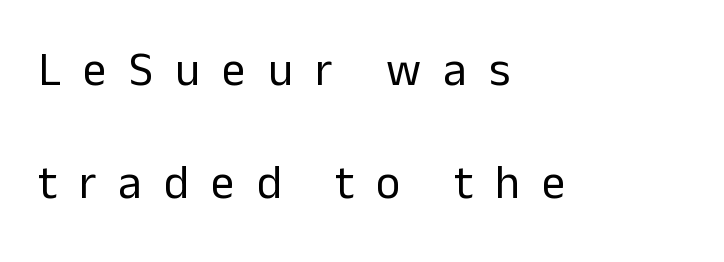
The image shows 47 px regular-weight sans-serif type, upright; set left-aligned, loose line spacing (2.41x), unusually wide letter spacing (+0.47 em), not underlined; low stroke contrast and a medium x-height.
